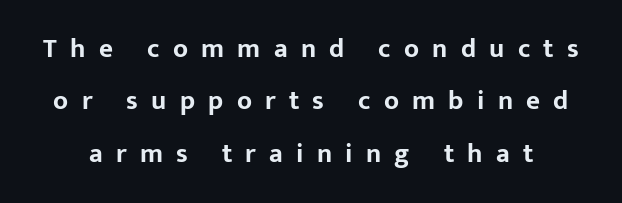
Short note: letters widely spaced. Underlining? Definitely not there. Heavy-handed strokes throughout: this text is bold. Successive baselines arrive slowly, with a big drop between each.
